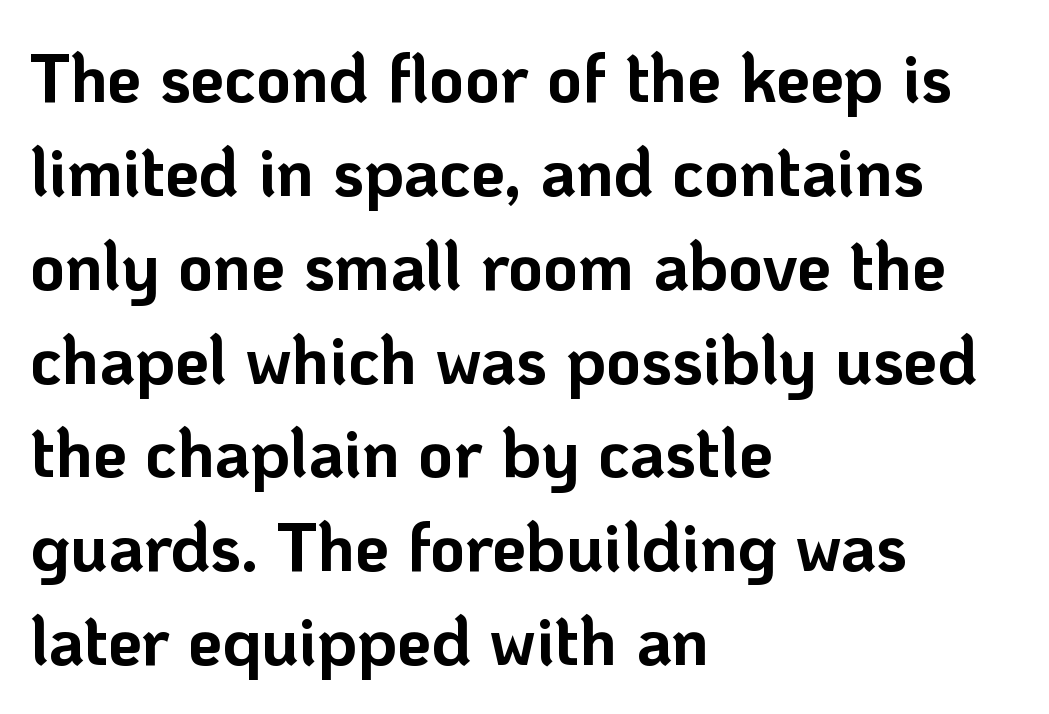
Q: Is the text bold? A: Yes.
Q: Is the text italic (slanted)? A: No, it is upright.
Q: Is the typeface a serif or a sans-serif typeface? A: Sans-serif.
Q: Is the text underlined? A: No.
Q: How is the paragraph aligned? A: Left-aligned.
Q: Is the spacing between letters normal or unusually wide? A: Normal.
Q: Is the spacing between lines tight, normal or loose? A: Normal.
Q: Width (condensed, normal, or wide)? A: Normal.
Q: Stroke contrast? A: Low.
Q: x-height? A: Medium.
Q: Monospaced? A: No.
